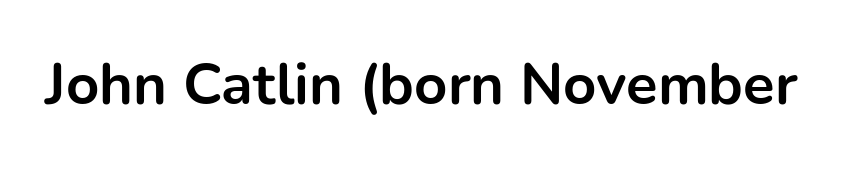
Proportional: the letters do not fall into vertical columns. These lines were composed using upright roman letters. Quick note: underline off. Look at the bottom of the vertical strokes: they stop flat, with no serifs. Look at the stroke-to-counter ratio: heavy, a bold.
